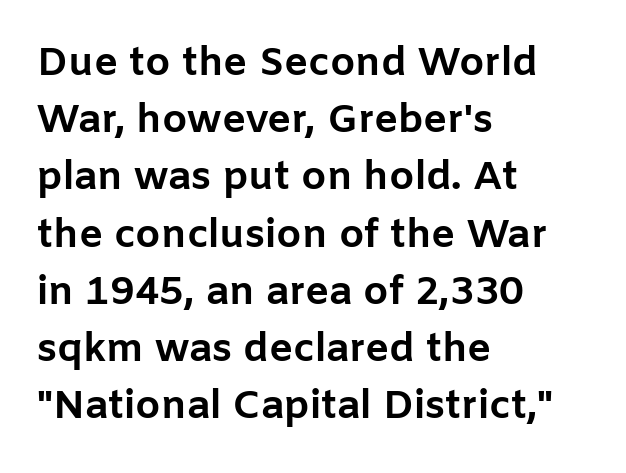
The image shows 40 px bold sans-serif type, upright; set left-aligned, normal line spacing (1.43x), normal letter spacing, not underlined; low stroke contrast and a medium x-height.
